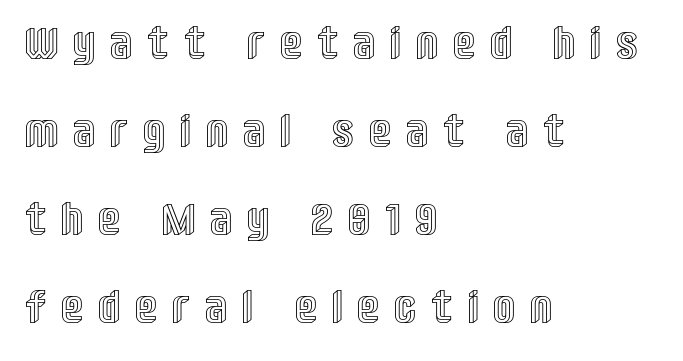
Q: Is the text italic (slanted)? A: No, it is upright.
Q: Is the text underlined? A: No.
Q: How is the paragraph aligned? A: Left-aligned.
Q: Is the spacing between letters normal or unusually wide? A: Unusually wide.
Q: Is the spacing between lines tight, normal or loose? A: Loose.
Q: Width (condensed, normal, or wide)? A: Condensed.
Q: x-height? A: Large.
Q: Monospaced? A: No.
